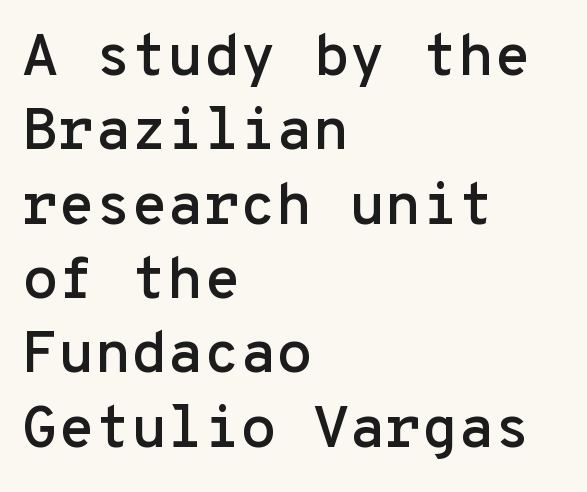
The image shows 59 px sans-serif type, upright, monospaced; set left-aligned, normal line spacing (1.26x), normal letter spacing, not underlined; low stroke contrast and a medium x-height.
